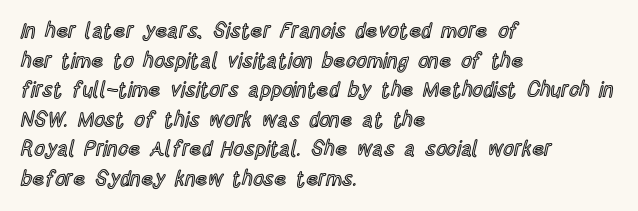
Caption: standard tracking, unaltered. Only glyphs here, with clear space below each row. The line-height multiplier appears to be the usual default. A student would call this left alignment; a typographer would say flush left, rag right.
